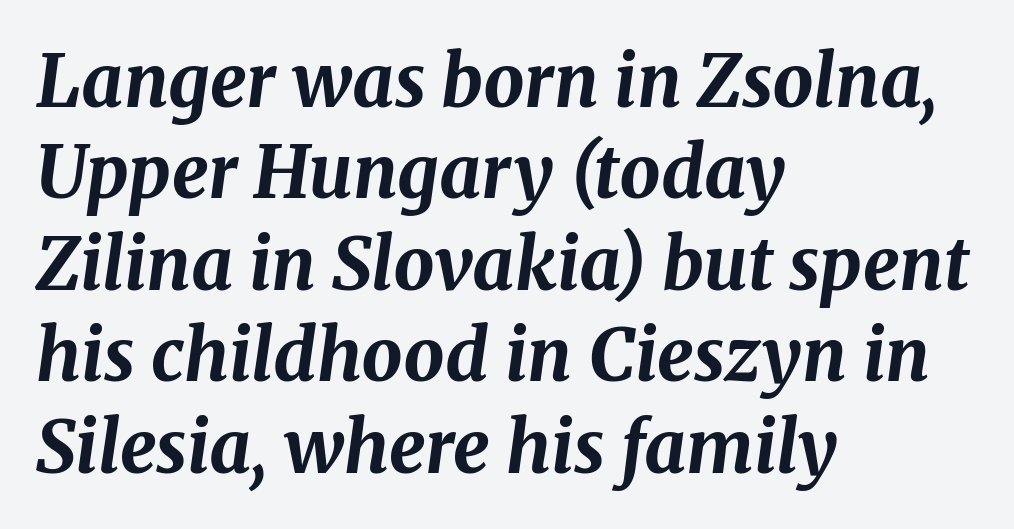
Q: Is the text bold? A: Yes.
Q: Is the text italic (slanted)? A: Yes, it leans right by about 8 degrees.
Q: Is the text underlined? A: No.
Q: How is the paragraph aligned? A: Left-aligned.
Q: Is the spacing between letters normal or unusually wide? A: Normal.
Q: Is the spacing between lines tight, normal or loose? A: Normal.
Q: Width (condensed, normal, or wide)? A: Normal.
Q: Stroke contrast? A: Medium.
Q: x-height? A: Medium.
Q: Monospaced? A: No.
